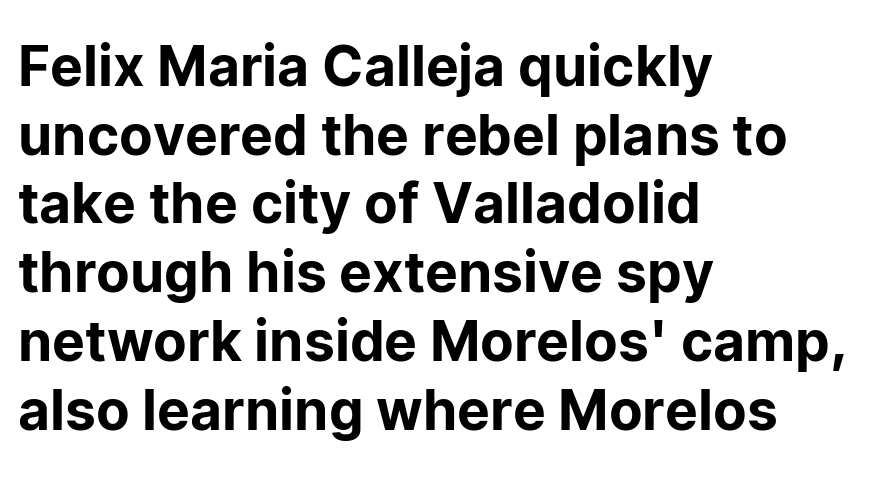
The image shows 55 px sans-serif type, upright; set left-aligned, normal line spacing (1.25x), normal letter spacing, not underlined; low stroke contrast and a medium x-height.
